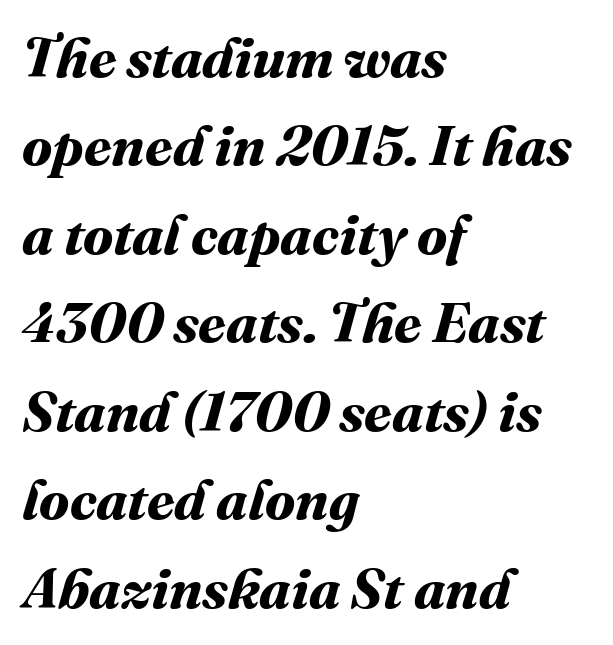
The compositor pushed each line to the left boundary. One glance says typical: line gaps are just what's usual. Only glyphs here, with clear space below each row. These lines keep a tight, regular rhythm from letter to letter. These lines are rendered in a variable-pitch font. Pretty heavy lettering here — definitely bold.
